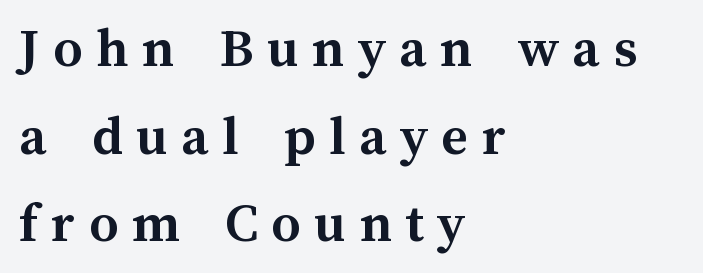
{"italic": "no", "bold": "yes", "weight": "semibold", "width": "normal", "stroke_contrast": "medium", "x_height": "medium", "monospaced": "no", "underline": "no", "align": "left", "line_spacing": "normal", "line_spacing_ratio": 1.51, "letter_spacing": "wide", "letter_spacing_em": 0.23, "glyph_px": 58}
